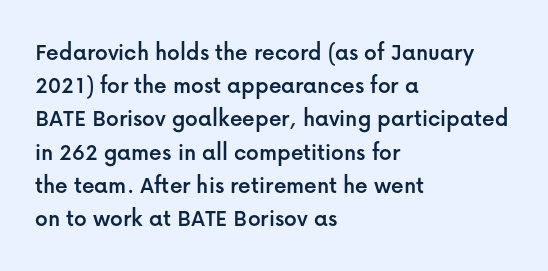
The image shows 25 px text type, upright; set left-aligned, normal line spacing (1.33x), normal letter spacing, not underlined.
